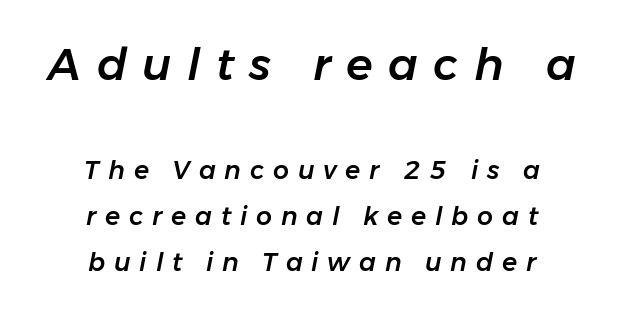
The image shows 44 px text type, italic (leaning right); set centered, line spacing 1.85x, unusually wide letter spacing (+0.35 em), not underlined; the first (top) block is 1.76x larger; low stroke contrast and a medium x-height.
